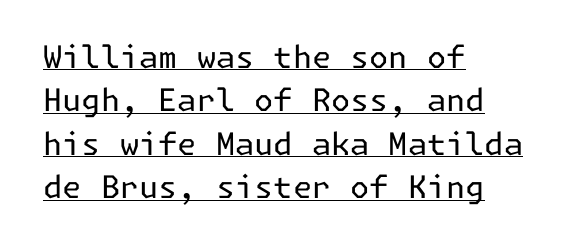
Think standard paragraph weight, or any step lighter than that. No italicization has been applied; the sample stays upright. This sample uses plain, unmodified letter spacing. Each new line begins a customary step beneath the previous one. This rendering features underlined lettering. Line starts are locked; line ends wander.
